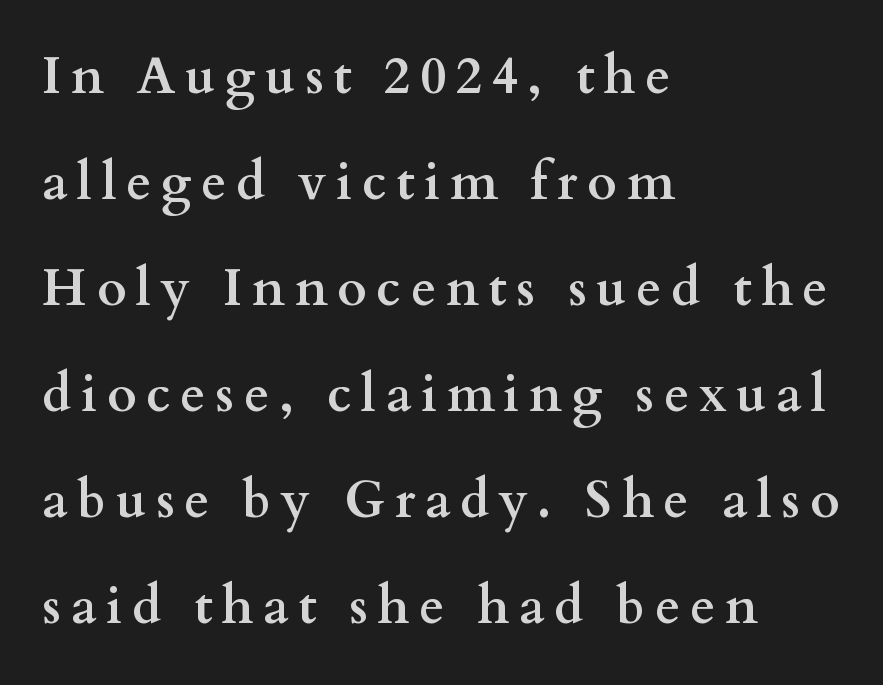
{"serif": "yes", "italic": "no", "bold": "yes", "weight": "semibold", "width": "wide", "stroke_contrast": "medium", "x_height": "small", "monospaced": "no", "underline": "no", "align": "left", "line_spacing": "loose", "line_spacing_ratio": 2.08, "glyph_px": 51}
